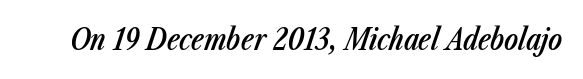
The specimen reads as italic at a glance. The face used here is proportionally spaced, like ordinary book or web type. I'd describe the lettering as semibold — firm but not a full bold. Caption: standard tracking, unaltered. Decoration check: the copy has no underline.
